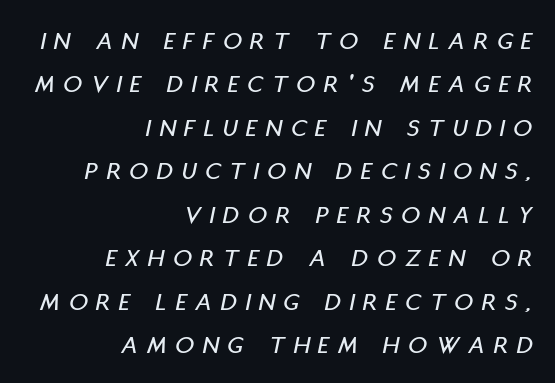
The image shows 26 px text type, italic (leaning right); set right-aligned, normal line spacing (1.67x), unusually wide letter spacing (+0.35 em), not underlined.
